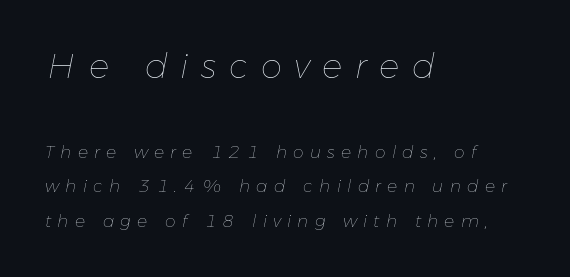
{"italic": "yes", "lean": "right", "slant_degrees": 11, "bold": "no", "weight": "thin", "width": "normal", "stroke_contrast": "low", "x_height": "medium", "monospaced": "no", "underline": "no", "align": "left", "line_spacing": "loose", "line_spacing_ratio": 2.02, "letter_spacing": "wide", "letter_spacing_em": 0.37, "larger_block": "first", "size_ratio": 2.0, "glyph_px": 34}
